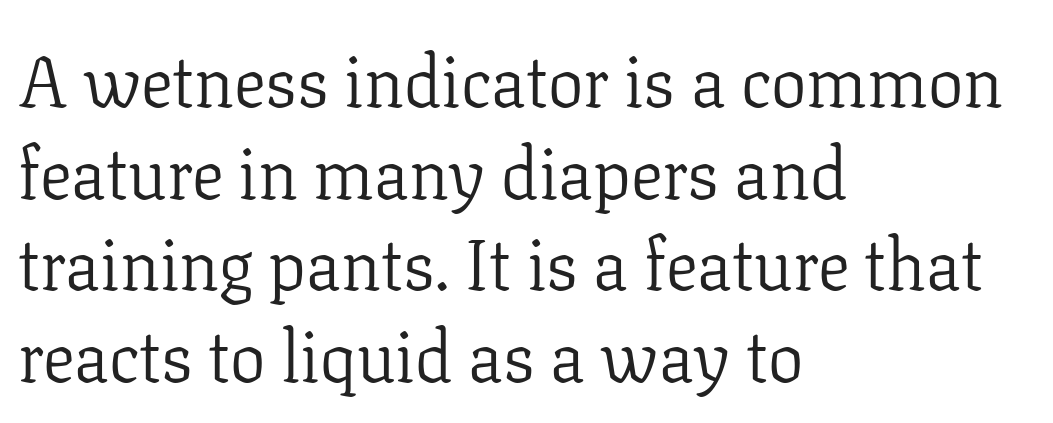
{"serif": "yes", "italic": "no", "bold": "no", "weight": "light", "width": "normal", "stroke_contrast": "low", "x_height": "medium", "monospaced": "no", "underline": "no", "align": "left", "line_spacing": "normal", "line_spacing_ratio": 1.29, "letter_spacing": "normal", "letter_spacing_em": 0.0, "glyph_px": 71}
